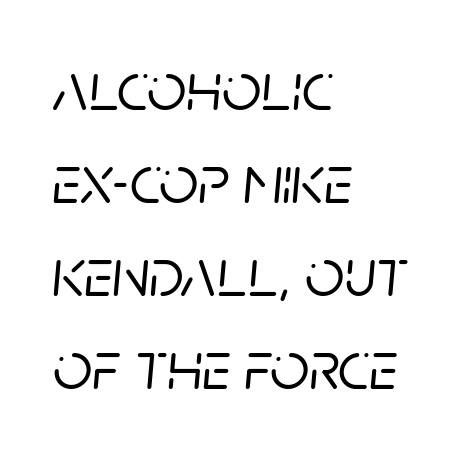
{"italic": "yes", "lean": "right", "slant_degrees": 5, "width": "normal", "stroke_contrast": "low", "x_height": "large", "monospaced": "no", "underline": "no", "align": "left", "line_spacing": "normal", "line_spacing_ratio": 1.35, "letter_spacing": "normal", "letter_spacing_em": 0.0, "glyph_px": 69}
